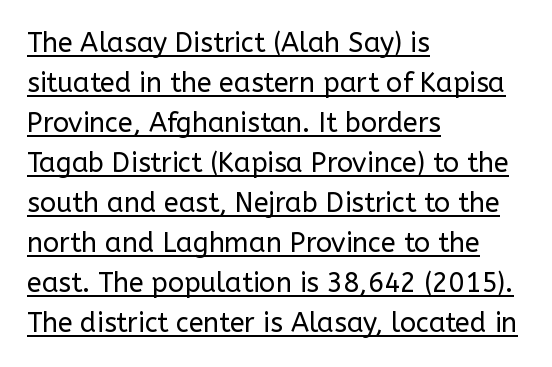
The image shows 27 px text type, upright; set left-aligned, normal line spacing (1.48x), normal letter spacing, underlined.
